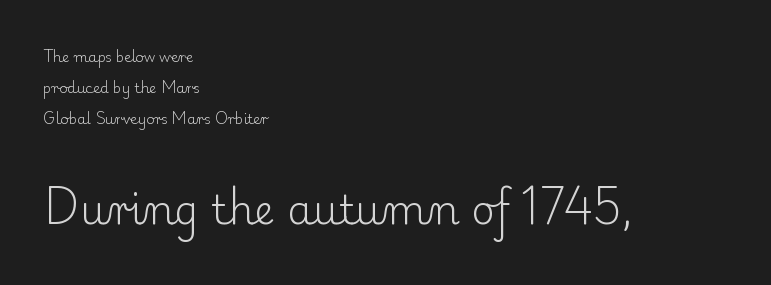
The passage shown is not underscored anywhere. The paragraph shown leans on its left margin. The passage shown is typed in a proportional face where columns would drift. The font is comparable to plain body text, perhaps lighter.
